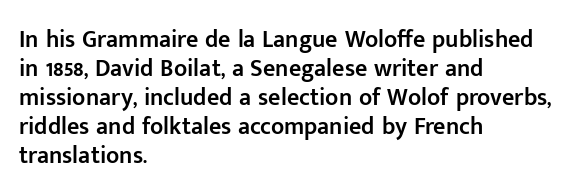
The image shows 24 px text type, upright; set left-aligned, line spacing 1.21x, normal letter spacing, not underlined.
